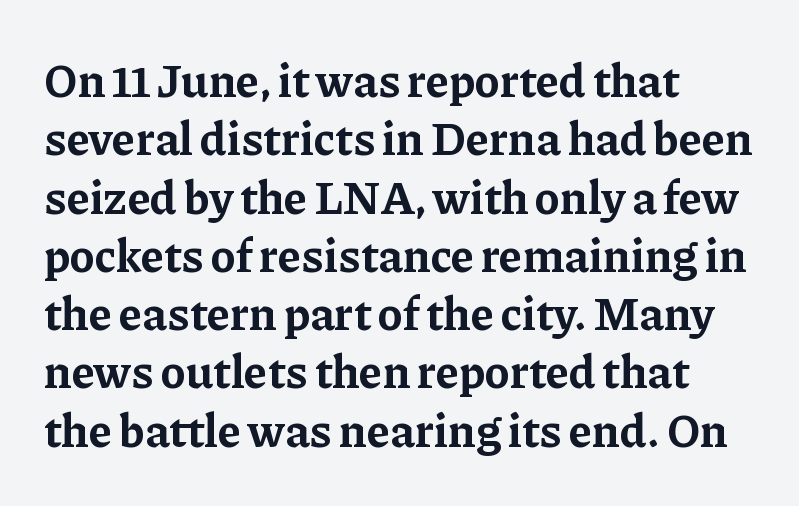
Q: Is the text bold? A: Yes.
Q: Is the text italic (slanted)? A: No, it is upright.
Q: Is the typeface a serif or a sans-serif typeface? A: Serif.
Q: Is the text underlined? A: No.
Q: How is the paragraph aligned? A: Left-aligned.
Q: Is the spacing between letters normal or unusually wide? A: Normal.
Q: Width (condensed, normal, or wide)? A: Normal.
Q: Stroke contrast? A: Low.
Q: x-height? A: Medium.
Q: Monospaced? A: No.
